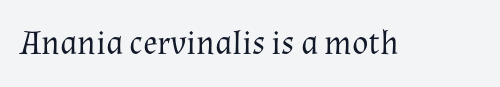
Q: Is the text bold? A: No.
Q: Is the text italic (slanted)? A: No, it is upright.
Q: Is the typeface a serif or a sans-serif typeface? A: Serif.
Q: Is the text underlined? A: No.
Q: Is the spacing between letters normal or unusually wide? A: Normal.
Q: Width (condensed, normal, or wide)? A: Normal.
Q: Stroke contrast? A: Medium.
Q: x-height? A: Medium.
Q: Monospaced? A: No.
